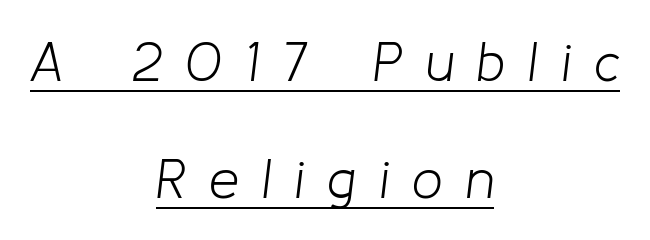
{"italic": "yes", "lean": "right", "slant_degrees": 8, "bold": "no", "weight": "light", "width": "normal", "stroke_contrast": "low", "x_height": "medium", "monospaced": "no", "underline": "yes", "align": "center", "line_spacing": "loose", "line_spacing_ratio": 2.16, "letter_spacing": "wide", "letter_spacing_em": 0.43, "glyph_px": 54}
